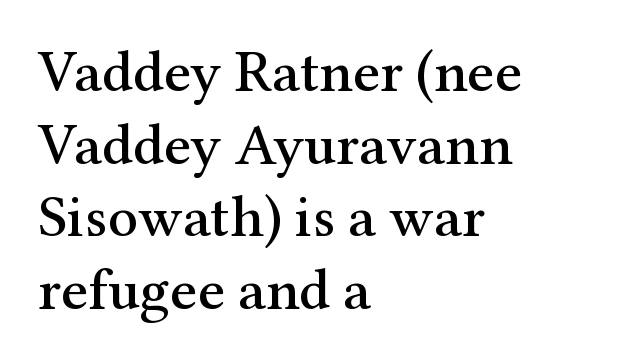
Does extra space separate the letters? No, they use regular spacing. Notice how the stems are strictly vertical — no italics here. Type style note: has serifs. Beneath every word, the page is bare. Looks like regular typesetting: each glyph gets only the width it needs. One-word summary of the alignment: left.
